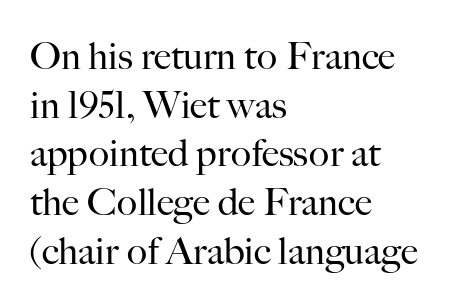
Compared with typical paragraphs, the rows here are spaced about the same. Unlike italic type, these characters show no tilt at all. A typesetter would call this zero additional tracking. The passage shown is not underscored anywhere. One-word summary of the alignment: left.
